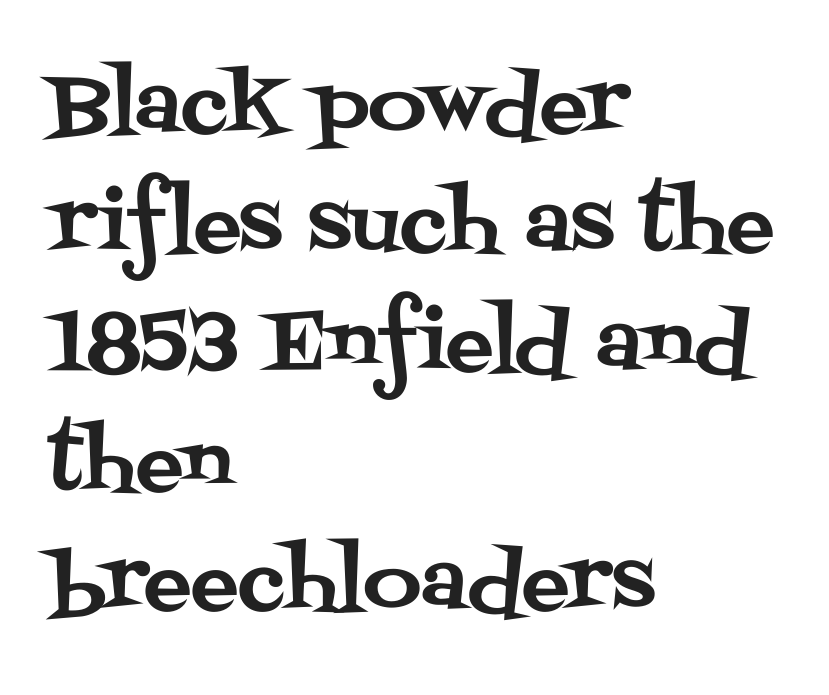
The image shows 80 px serif type, upright; set left-aligned, normal line spacing (1.49x), normal letter spacing, not underlined; medium stroke contrast and a large x-height.
